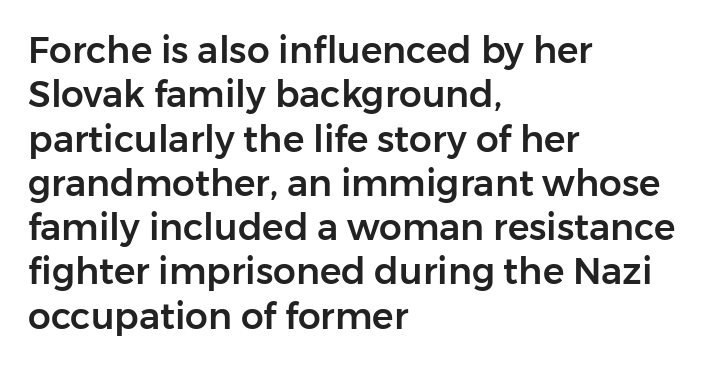
The rendering uses natural spacing where letterforms have individual widths. A typesetter would mark this as roman, not italic. Plain, unruled lines of type. These lines are set flush left with a ragged right edge. Classification — sans serif.
